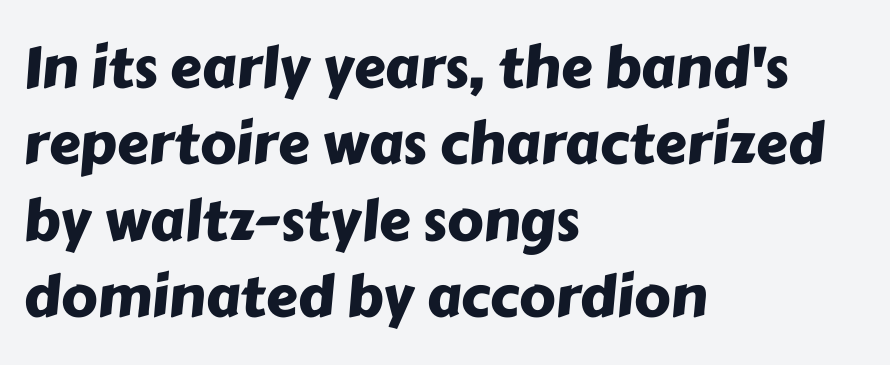
The image shows 57 px sans-serif type; set left-aligned, normal line spacing (1.34x), normal letter spacing, not underlined; low stroke contrast and a medium x-height.
